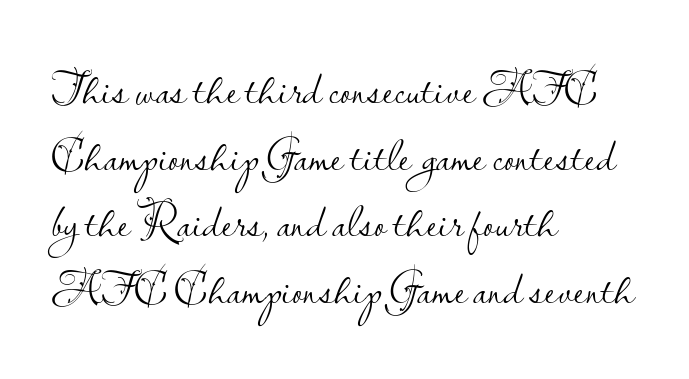
{"serif": "no", "bold": "no", "weight": "light", "width": "normal", "stroke_contrast": "low", "x_height": "small", "monospaced": "no", "underline": "no", "align": "left", "line_spacing": "normal", "line_spacing_ratio": 1.42, "letter_spacing": "normal", "letter_spacing_em": 0.0, "glyph_px": 47}
